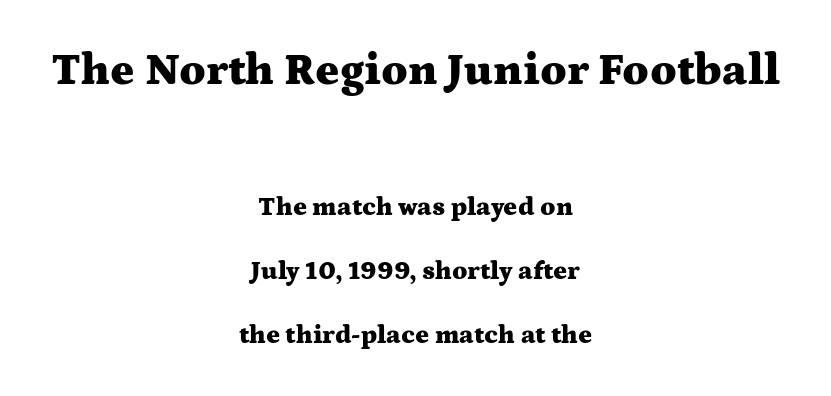
{"serif": "yes", "italic": "no", "bold": "yes", "weight": "heavy", "width": "wide", "stroke_contrast": "medium", "x_height": "medium", "monospaced": "no", "underline": "no", "align": "center", "line_spacing": "loose", "line_spacing_ratio": 2.46, "letter_spacing": "normal", "letter_spacing_em": 0.0, "larger_block": "first", "size_ratio": 1.73, "glyph_px": 45}
